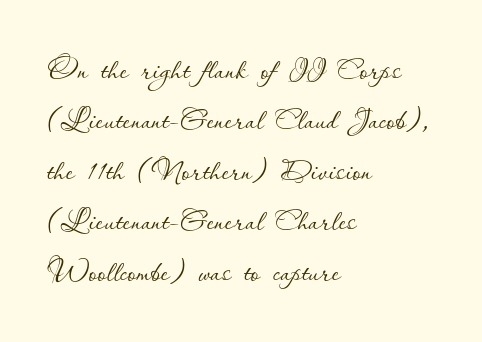
{"bold": "no", "weight": "thin", "width": "normal", "stroke_contrast": "low", "x_height": "small", "monospaced": "no", "underline": "no", "align": "left", "line_spacing_ratio": 1.23, "letter_spacing": "normal", "letter_spacing_em": 0.0, "glyph_px": 41}
